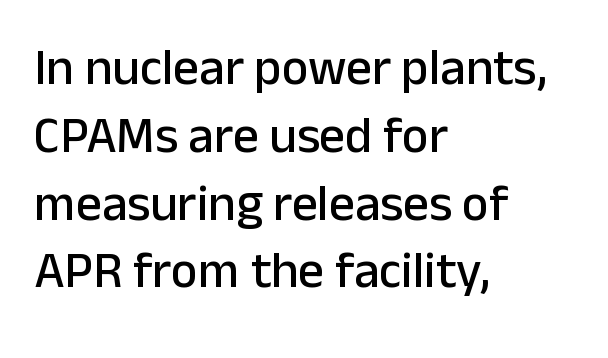
Q: Is the text italic (slanted)? A: No, it is upright.
Q: Is the typeface a serif or a sans-serif typeface? A: Sans-serif.
Q: Is the text underlined? A: No.
Q: How is the paragraph aligned? A: Left-aligned.
Q: Is the spacing between letters normal or unusually wide? A: Normal.
Q: Is the spacing between lines tight, normal or loose? A: Normal.
Q: Width (condensed, normal, or wide)? A: Normal.
Q: Stroke contrast? A: Low.
Q: x-height? A: Medium.
Q: Monospaced? A: No.
